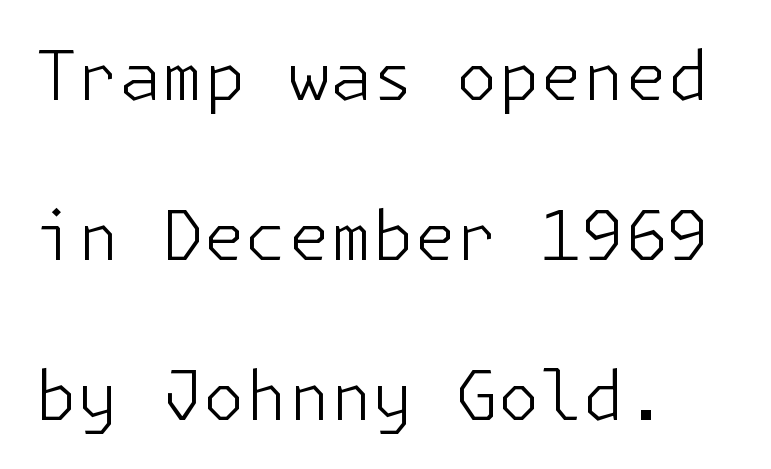
These lines were composed using upright roman letters. In terms of letterspacing, this is plain default setting. Letterform terminals end flat and unadorned throughout the passage. Vertically, the passage feels expansive, rows floating well apart. No extra ink here — the face is not bold. The passage shown is not underscored anywhere.
